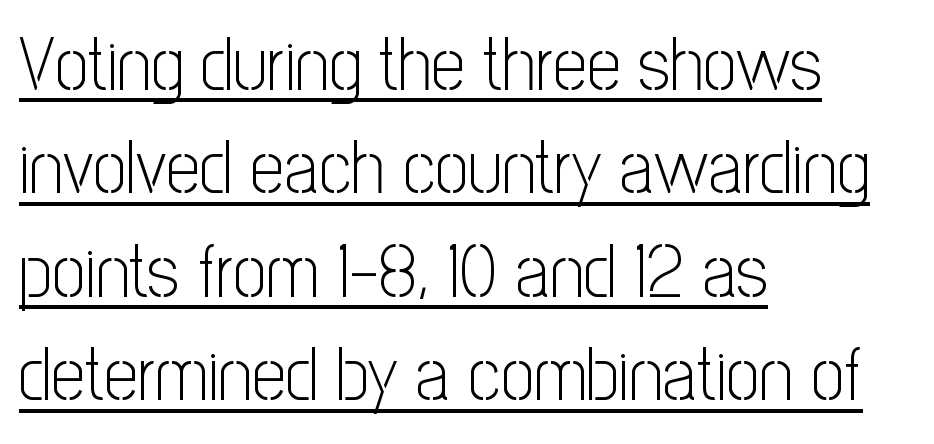
Q: Is the text bold? A: No.
Q: Is the text italic (slanted)? A: No, it is upright.
Q: Is the typeface a serif or a sans-serif typeface? A: Sans-serif.
Q: Is the text underlined? A: Yes.
Q: How is the paragraph aligned? A: Left-aligned.
Q: Is the spacing between letters normal or unusually wide? A: Normal.
Q: Is the spacing between lines tight, normal or loose? A: Normal.
Q: Width (condensed, normal, or wide)? A: Condensed.
Q: Stroke contrast? A: Low.
Q: x-height? A: Medium.
Q: Monospaced? A: No.
